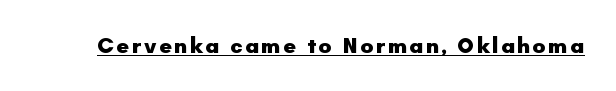
Heft: maximum for text — a bold. The rendering uses the underline text-decoration. Do the letters lean? They stand straight.
